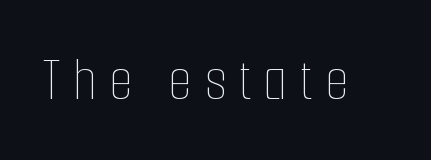
{"italic": "no", "bold": "no", "weight": "thin", "width": "condensed", "stroke_contrast": "low", "x_height": "medium", "monospaced": "no", "underline": "no", "glyph_px": 63}
